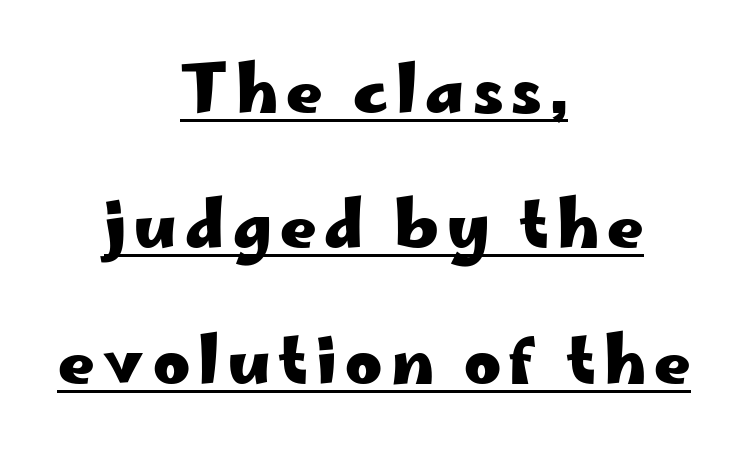
Q: Is the text bold? A: Yes.
Q: Is the text italic (slanted)? A: No, it is upright.
Q: Is the typeface a serif or a sans-serif typeface? A: Sans-serif.
Q: Is the text underlined? A: Yes.
Q: How is the paragraph aligned? A: Centered.
Q: Is the spacing between lines tight, normal or loose? A: Loose.
Q: Width (condensed, normal, or wide)? A: Wide.
Q: Stroke contrast? A: Low.
Q: x-height? A: Small.
Q: Monospaced? A: No.
